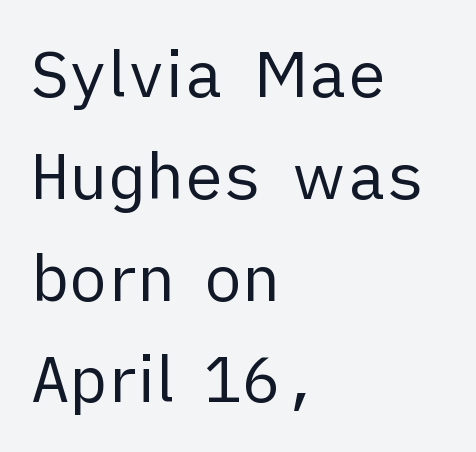
The image shows 64 px regular-weight sans-serif type, upright; set left-aligned, normal line spacing (1.59x), normal letter spacing, not underlined; low stroke contrast and a medium x-height.
